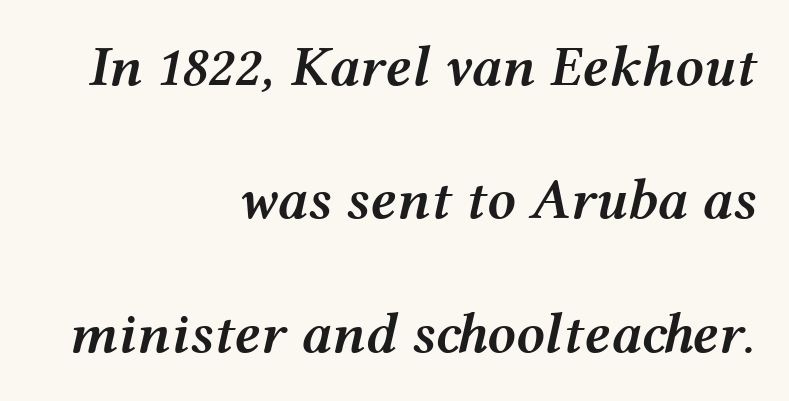
{"italic": "yes", "lean": "right", "slant_degrees": 12, "bold": "semi", "weight": "semibold", "width": "wide", "stroke_contrast": "medium", "x_height": "medium", "monospaced": "no", "underline": "no", "align": "right", "line_spacing": "loose", "line_spacing_ratio": 2.34, "letter_spacing": "normal", "letter_spacing_em": 0.0, "glyph_px": 57}
